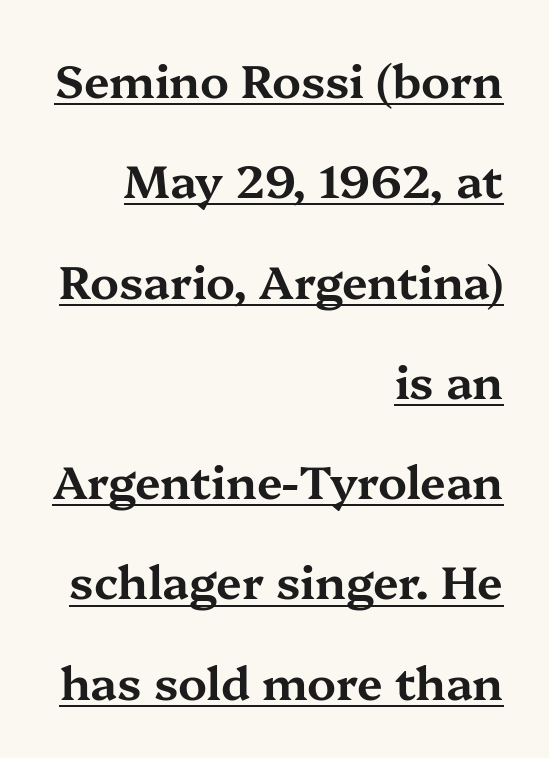
{"serif": "yes", "italic": "no", "width": "wide", "stroke_contrast": "medium", "x_height": "medium", "monospaced": "no", "underline": "yes", "align": "right", "line_spacing": "loose", "line_spacing_ratio": 2.18, "letter_spacing": "normal", "letter_spacing_em": 0.0, "glyph_px": 46}
